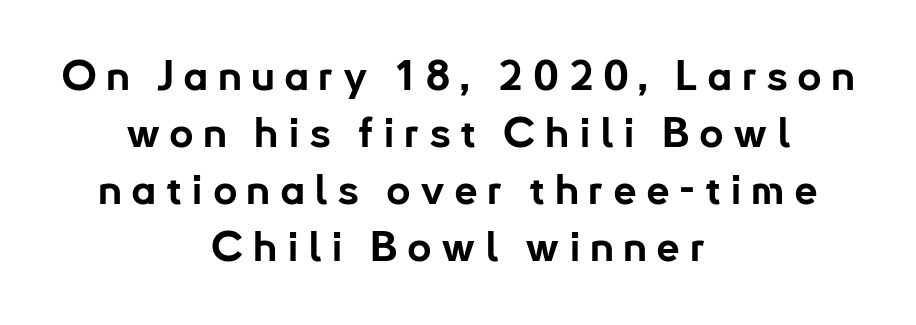
Weight: bold. Quick note: underline off. Visually the block forms a symmetrical silhouette, jagged on both flanks. Is the letter spacing exaggerated? Yes — the characters are pushed far apart. The leading is moderate, giving the passage an even texture. Varying glyph widths throughout — classic text-font behaviour.
